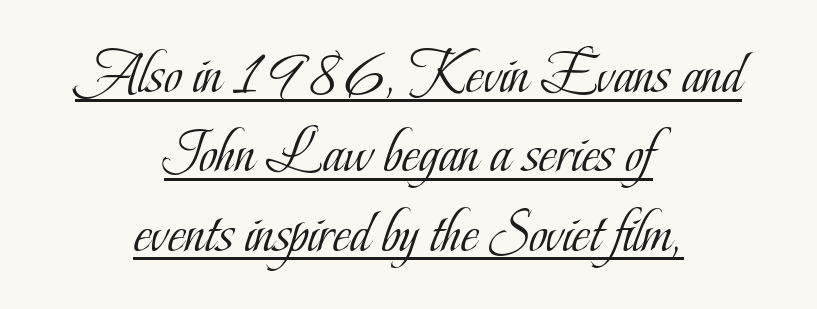
The image shows 62 px light, condensed serif type; set centered, normal line spacing (1.28x), normal letter spacing, underlined; low stroke contrast and a small x-height.
